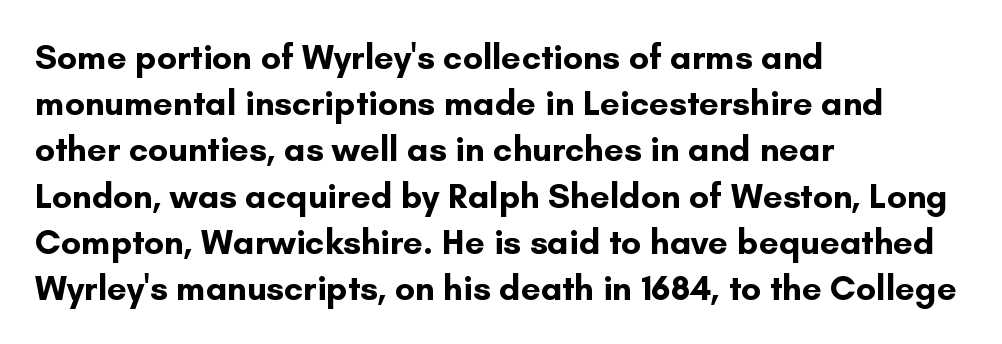
{"serif": "no", "italic": "no", "bold": "yes", "weight": "bold", "width": "normal", "stroke_contrast": "low", "x_height": "small", "monospaced": "no", "underline": "no", "align": "left", "line_spacing": "normal", "line_spacing_ratio": 1.32, "letter_spacing": "normal", "letter_spacing_em": 0.0, "glyph_px": 35}
